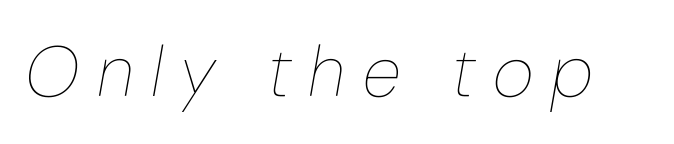
No letter is thick-stroked: the sample isn't bold. The passage shown is typed in a proportional face where columns would drift. Glyph-to-glyph distance is far greater than everyday printed text. You can tell it's italic because the verticals aren't actually vertical. The space beneath each line is pristine and unruled.
